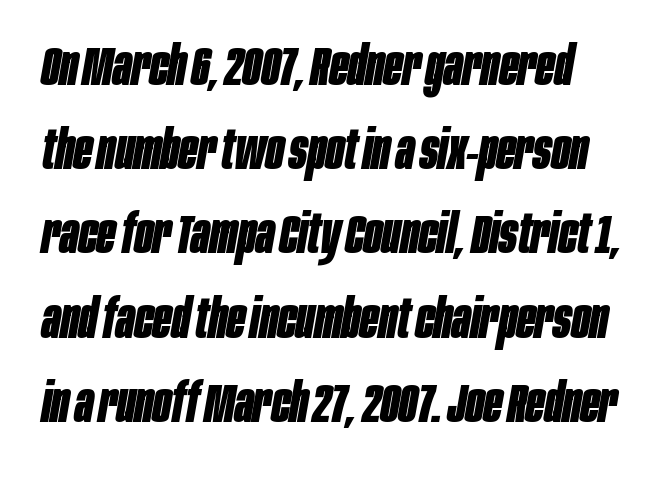
The image shows 54 px bold, condensed type, italic (leaning right); set normal line spacing (1.56x), normal letter spacing, not underlined; low stroke contrast and a large x-height.
